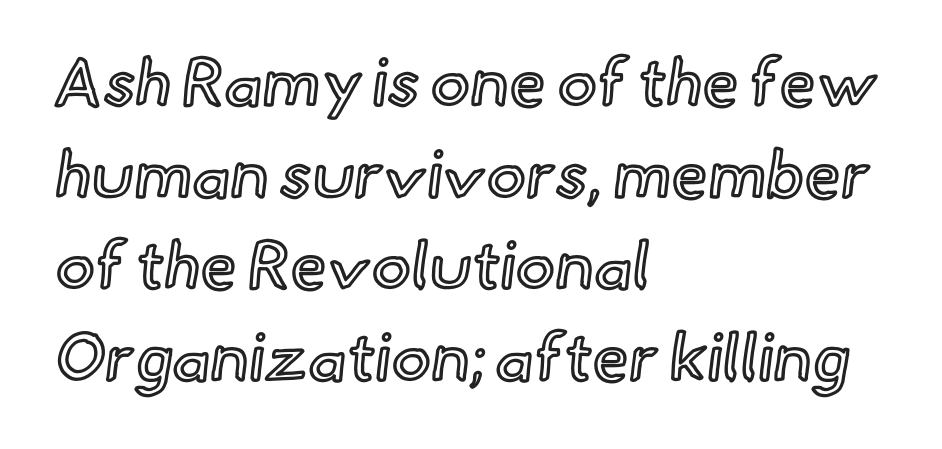
This block has exactly the height ordinary leading produces. Think of a printed novel: that variable character pitch is what you see here. Clear beneath every line of the passage.
